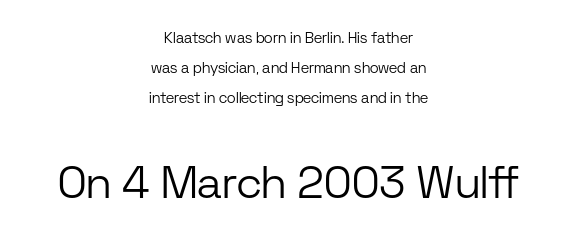
The image shows 45 px light sans-serif type, upright; set centered, loose line spacing (2.0x), normal letter spacing, not underlined; the second (bottom) block is 3.0x larger; low stroke contrast and a medium x-height.
